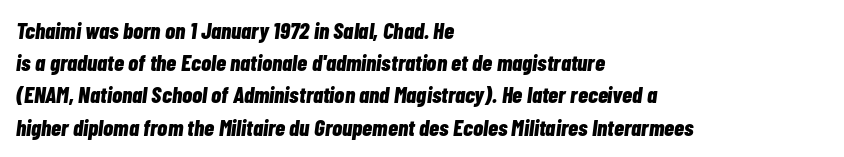
The image shows 23 px bold type, italic (leaning right); set left-aligned, normal line spacing (1.4x), normal letter spacing, not underlined.
